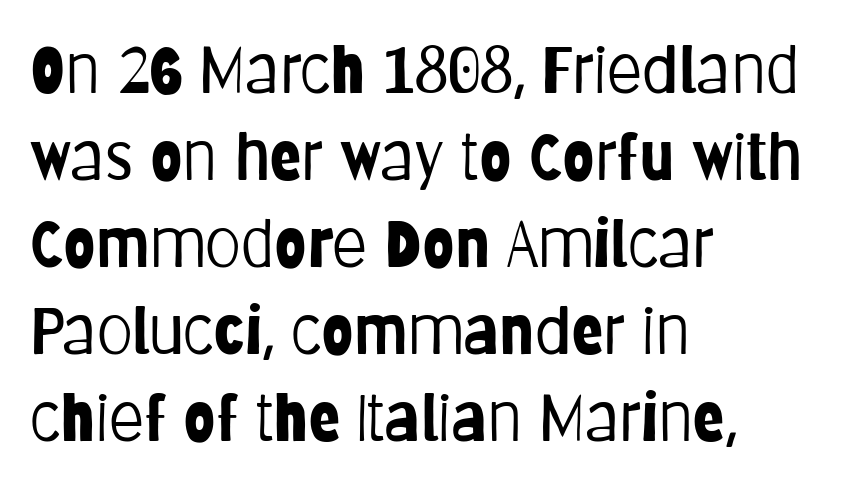
{"serif": "no", "italic": "no", "bold": "no", "weight": "light", "width": "condensed", "stroke_contrast": "low", "x_height": "large", "monospaced": "no", "underline": "no", "align": "left", "line_spacing": "normal", "line_spacing_ratio": 1.34, "letter_spacing": "normal", "letter_spacing_em": 0.0, "glyph_px": 65}
